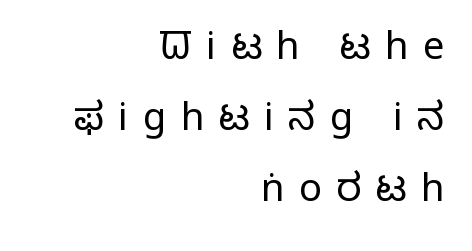
{"serif": "no", "italic": "no", "bold": "no", "weight": "light", "width": "normal", "stroke_contrast": "low", "x_height": "medium", "monospaced": "no", "underline": "no", "align": "right", "line_spacing_ratio": 1.87, "letter_spacing": "wide", "letter_spacing_em": 0.38, "glyph_px": 38}
